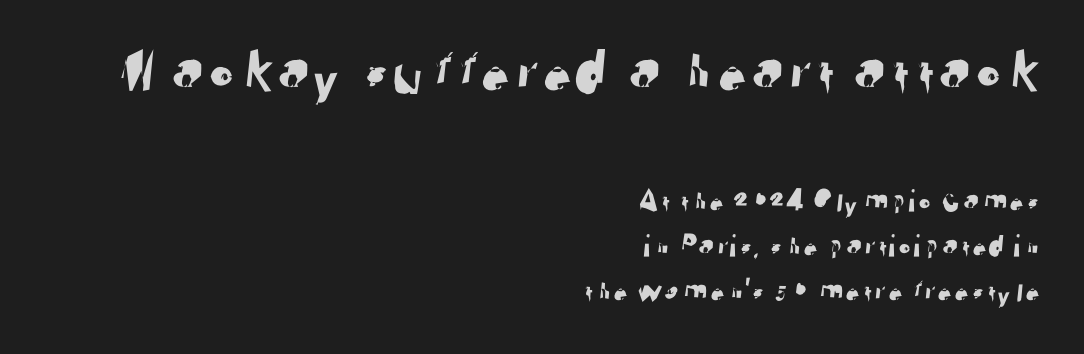
{"serif": "no", "width": "normal", "stroke_contrast": "low", "x_height": "medium", "monospaced": "no", "underline": "no", "align": "right", "line_spacing": "normal", "line_spacing_ratio": 1.4, "letter_spacing": "normal", "letter_spacing_em": 0.0, "larger_block": "first", "size_ratio": 2.03, "glyph_px": 65}
